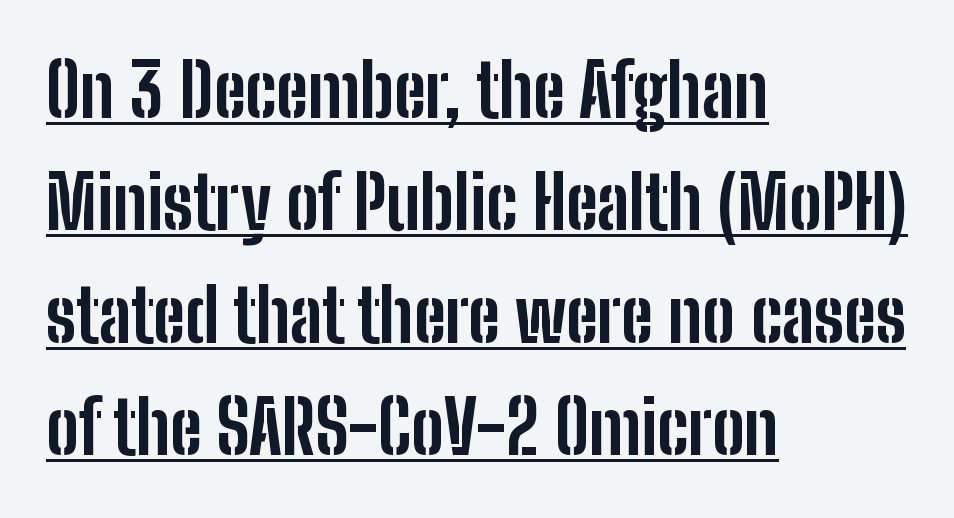
The image shows 73 px bold, condensed sans-serif type, upright; set left-aligned, normal line spacing (1.54x), normal letter spacing, underlined; low stroke contrast and a medium x-height.
